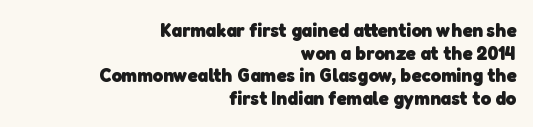
The image shows 20 px bold type; set right-aligned, tight line spacing (1.13x), normal letter spacing, not underlined.
